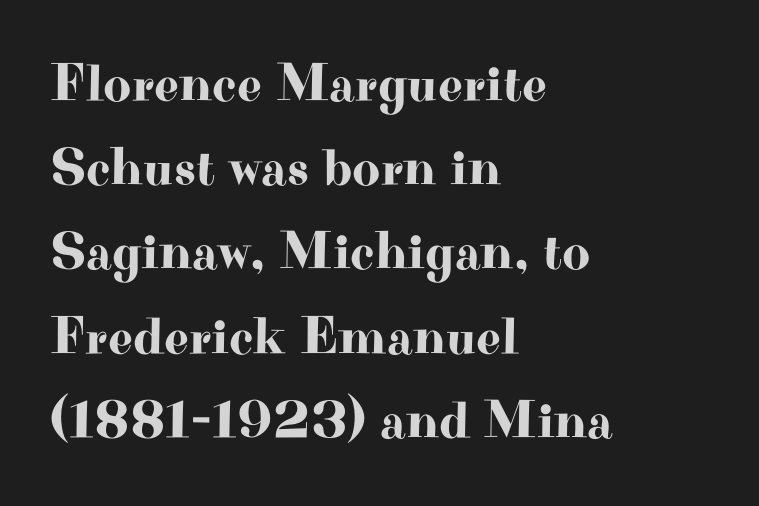
{"serif": "yes", "italic": "no", "width": "wide", "stroke_contrast": "high", "x_height": "small", "monospaced": "no", "underline": "no", "align": "left", "line_spacing": "normal", "line_spacing_ratio": 1.56, "letter_spacing": "normal", "letter_spacing_em": 0.0, "glyph_px": 54}
